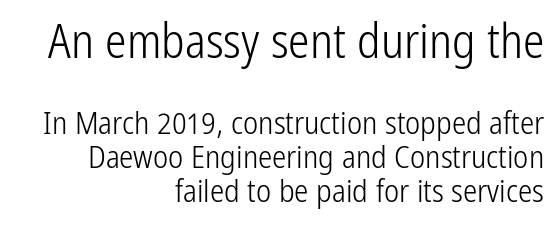
Do the characters align in a grid? No, the font is proportional. Of the two passages, the one on top uses the larger point size. A clean baseline with only descenders dipping below it. Notice how descenders almost collide with the ascenders below — that's tight leading. The letterforms sit at book weight or below.
